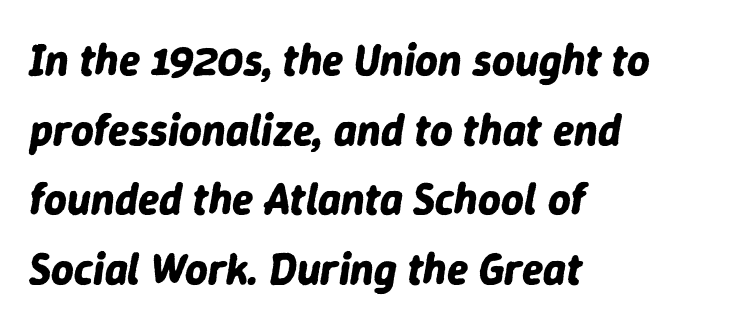
Q: Is the text bold? A: Yes.
Q: Is the text italic (slanted)? A: Yes, it leans right by about 9 degrees.
Q: Is the text underlined? A: No.
Q: How is the paragraph aligned? A: Left-aligned.
Q: Is the spacing between letters normal or unusually wide? A: Normal.
Q: Is the spacing between lines tight, normal or loose? A: Normal.
Q: Width (condensed, normal, or wide)? A: Normal.
Q: Stroke contrast? A: Low.
Q: x-height? A: Medium.
Q: Monospaced? A: No.
